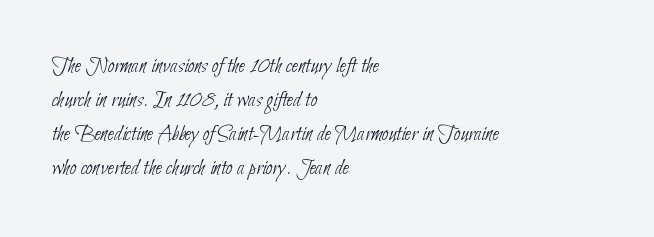
{"bold": "no", "underline": "no", "align": "left", "line_spacing": "normal", "line_spacing_ratio": 1.48, "letter_spacing": "normal", "letter_spacing_em": 0.0, "glyph_px": 23}
